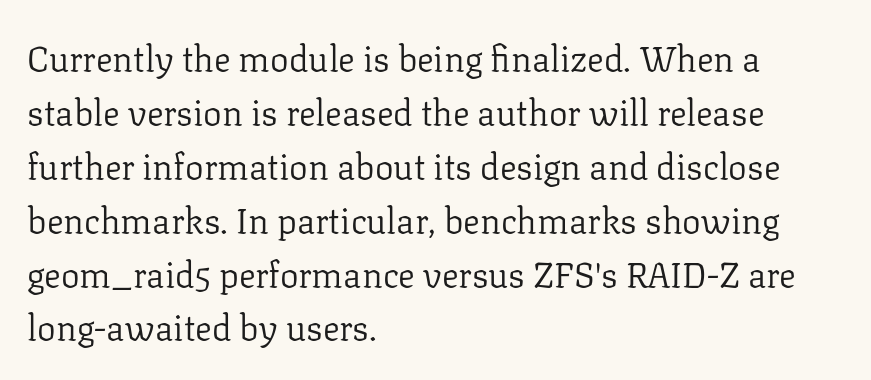
The image shows 35 px regular-weight serif type, upright; set left-aligned, normal line spacing (1.54x), normal letter spacing, not underlined; low stroke contrast and a medium x-height.
